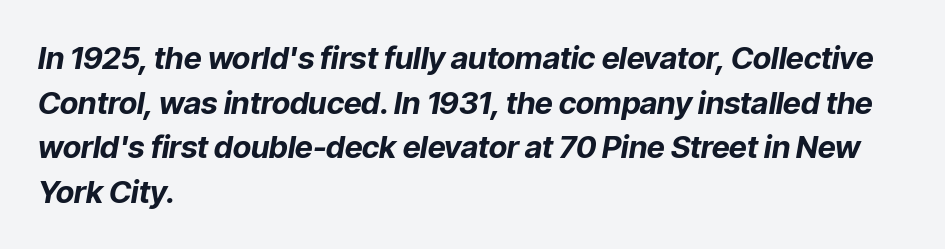
The face used here is proportionally spaced, like ordinary book or web type. Each line starts at the same left margin while the right side varies. Heavy, bold letterforms. No extra tracking has been applied to these lines.
